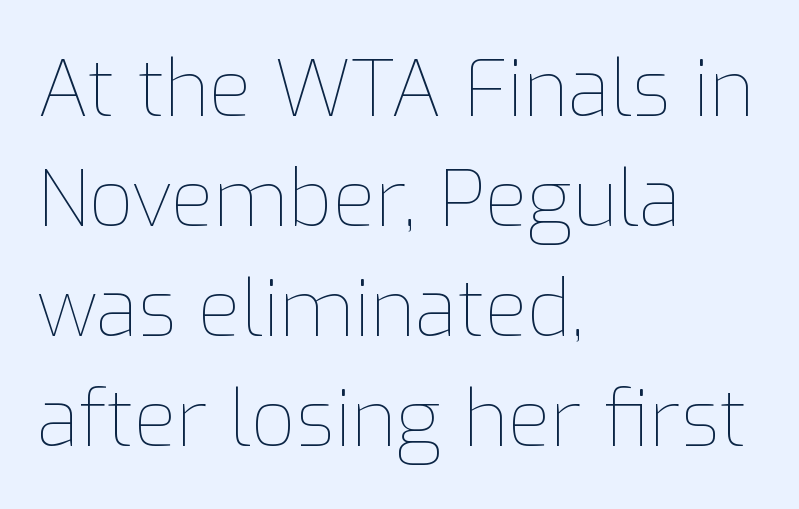
Q: Is the text bold? A: No.
Q: Is the text italic (slanted)? A: No, it is upright.
Q: Is the text underlined? A: No.
Q: How is the paragraph aligned? A: Left-aligned.
Q: Is the spacing between letters normal or unusually wide? A: Normal.
Q: Is the spacing between lines tight, normal or loose? A: Normal.
Q: Width (condensed, normal, or wide)? A: Normal.
Q: Stroke contrast? A: Low.
Q: x-height? A: Medium.
Q: Monospaced? A: No.
